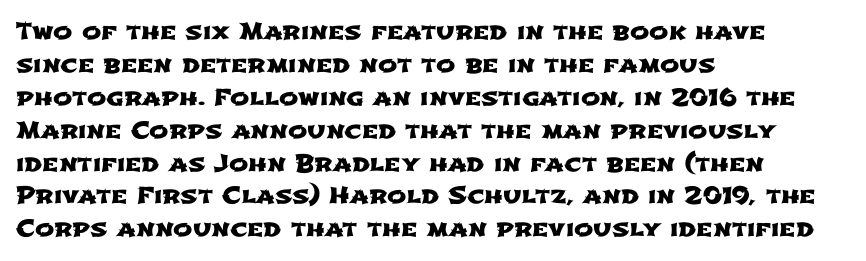
{"underline": "no", "align": "left", "line_spacing": "normal", "line_spacing_ratio": 1.43, "letter_spacing": "normal", "letter_spacing_em": 0.0, "glyph_px": 23}
